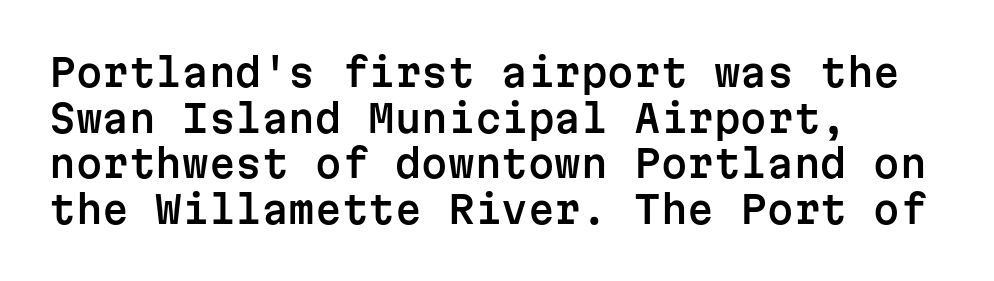
{"serif": "no", "italic": "no", "width": "normal", "stroke_contrast": "low", "x_height": "medium", "monospaced": "yes", "underline": "no", "align": "left", "line_spacing_ratio": 1.2, "letter_spacing": "normal", "letter_spacing_em": 0.0, "glyph_px": 38}
